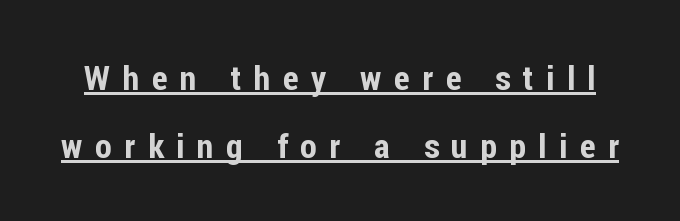
The image shows 34 px condensed sans-serif type, upright; set loose line spacing (2.0x), unusually wide letter spacing (+0.37 em), underlined; low stroke contrast and a medium x-height.
